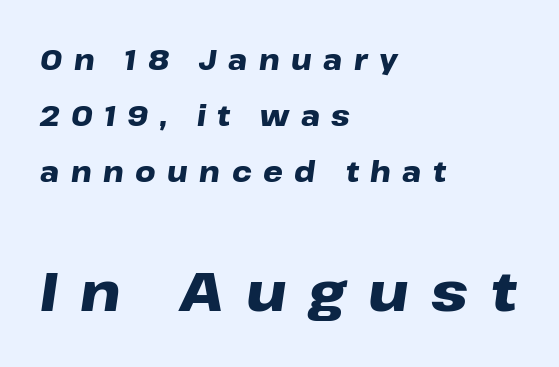
The image shows 55 px heavy, wide type, italic (leaning right); set left-aligned, loose line spacing (2.0x), unusually wide letter spacing (+0.41 em), not underlined; the second (bottom) block is 1.96x larger; low stroke contrast and a medium x-height.
